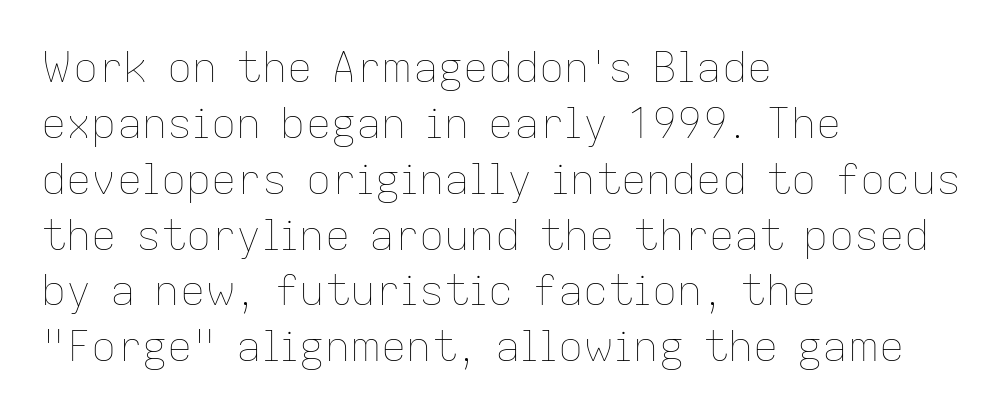
The image shows 42 px thin type, upright; set left-aligned, normal line spacing (1.33x), normal letter spacing, not underlined; low stroke contrast and a medium x-height.
